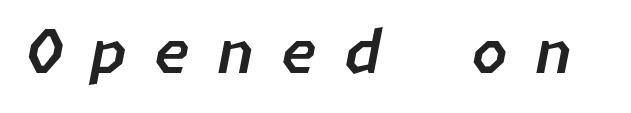
{"italic": "yes", "lean": "right", "slant_degrees": 11, "width": "normal", "stroke_contrast": "low", "x_height": "medium", "underline": "no", "letter_spacing": "wide", "letter_spacing_em": 0.44, "glyph_px": 60}
